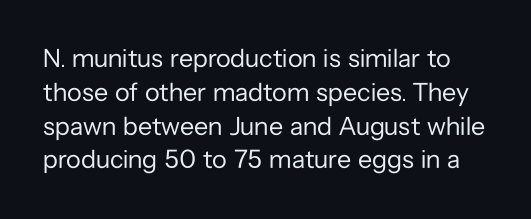
Q: Is the text bold? A: No.
Q: Is the text italic (slanted)? A: No, it is upright.
Q: Is the text underlined? A: No.
Q: Is the spacing between letters normal or unusually wide? A: Normal.
Q: Is the spacing between lines tight, normal or loose? A: Normal.
